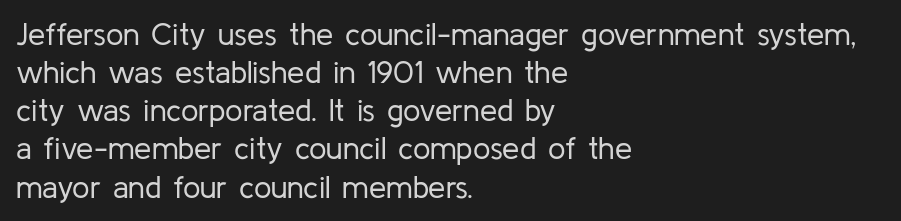
{"serif": "no", "italic": "no", "bold": "no", "weight": "regular", "width": "normal", "stroke_contrast": "low", "x_height": "medium", "monospaced": "no", "underline": "no", "align": "left", "line_spacing_ratio": 1.23, "letter_spacing": "normal", "letter_spacing_em": 0.0, "glyph_px": 31}
